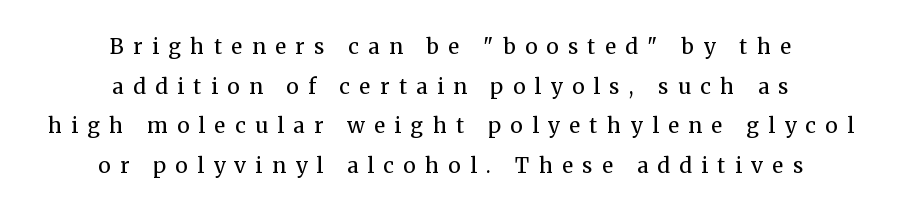
Tall strokes in this sample are plumb rather than angled. A typesetter would call this heavily tracked-out type. The typesetter chose a symmetrical, centered arrangement here. No word sits above an underline.
